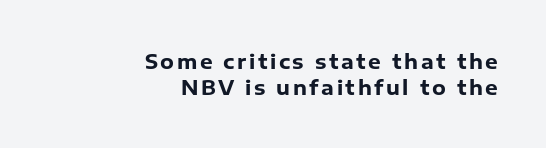
{"italic": "no", "bold": "yes", "underline": "no", "align": "right", "line_spacing": "normal", "line_spacing_ratio": 1.28, "glyph_px": 20}
